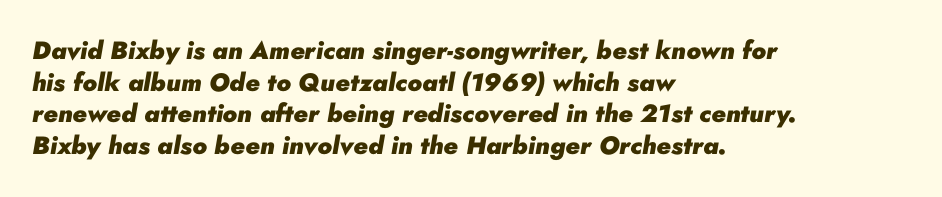
Emphasis by weight is at full strength: bold. Underlining? Definitely not there. The whole block is typeset with a tilt. A typesetter would call this zero additional tracking. A normal amount of white space separates one row of letters from the next. The lines are quadded left.
